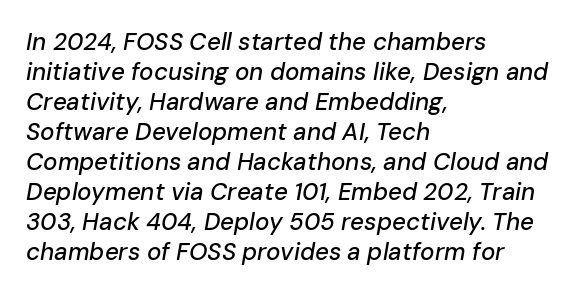
Normally led — the rows are evenly, conventionally spaced. In terms of letterspacing, this is plain default setting. Lines of text with bare space underneath. The lines in this sample share a left origin and differ only in where they stop. Tall strokes in this sample are angled rather than plumb.
